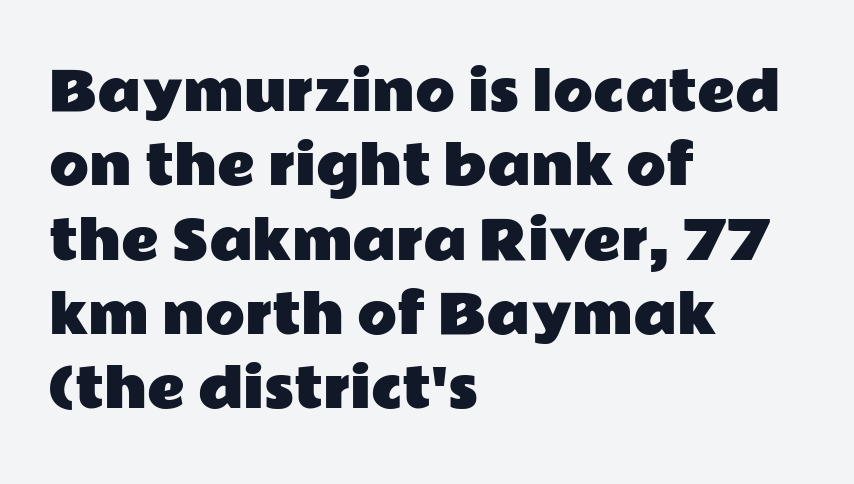
Examine the stroke ends and you'll find no serifs. Is there any slant? The stems are plumb. The rendering anchors every line to the left-hand side. Compared with typical paragraphs, the rows here are spaced about the same. Lines of text with bare space underneath.
